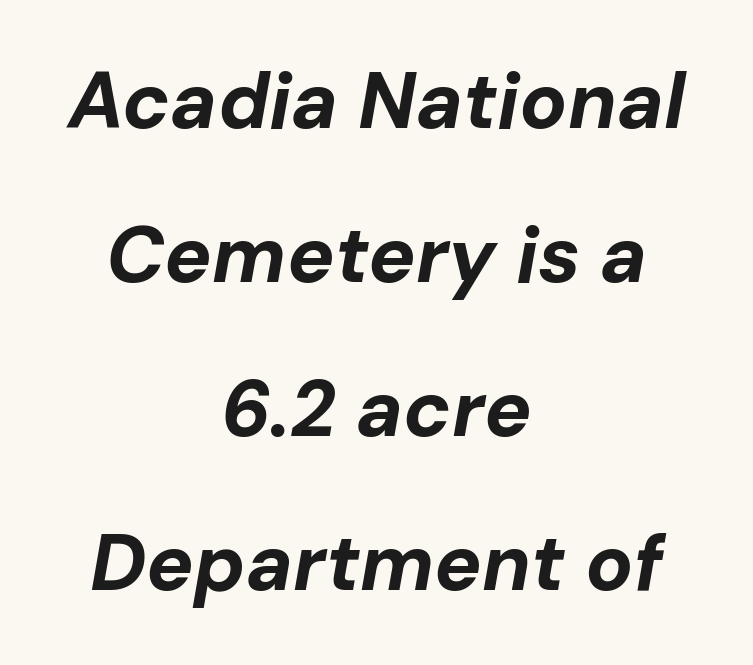
The passage is arranged like a title page — every line centered. Any mark beneath the type? The region is blank. If you drew a line through each stem, it would be angled. How heavy is the stroke? Heavy — this is a bold.
